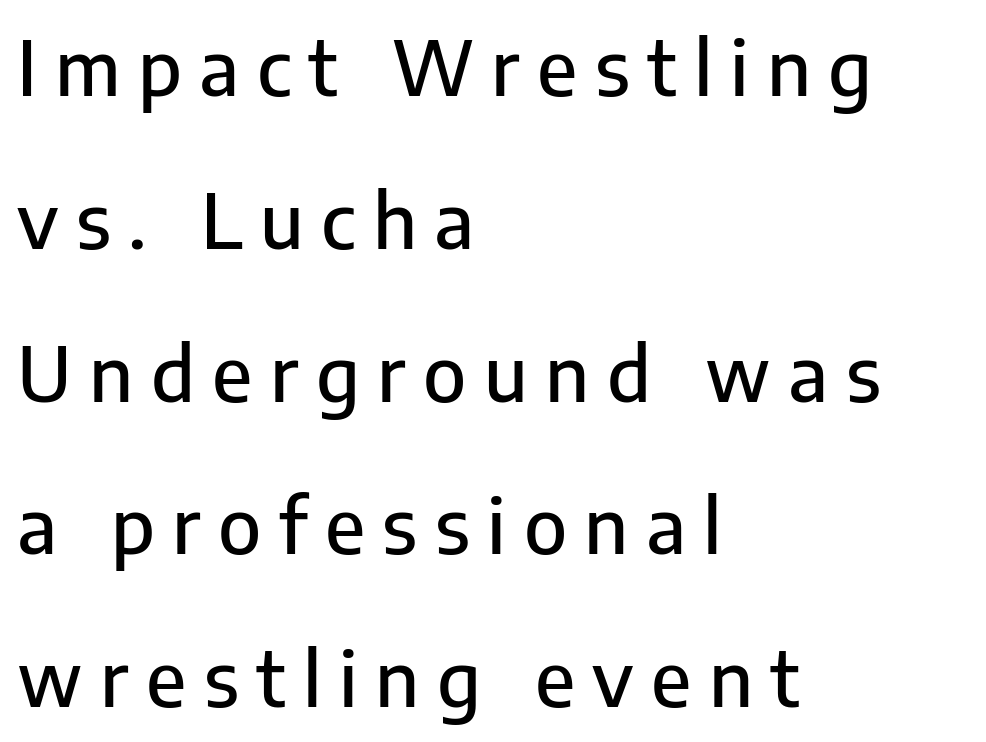
The image shows 76 px sans-serif type, upright; set left-aligned, loose line spacing (2.01x), unusually wide letter spacing (+0.23 em), not underlined; low stroke contrast and a medium x-height.
